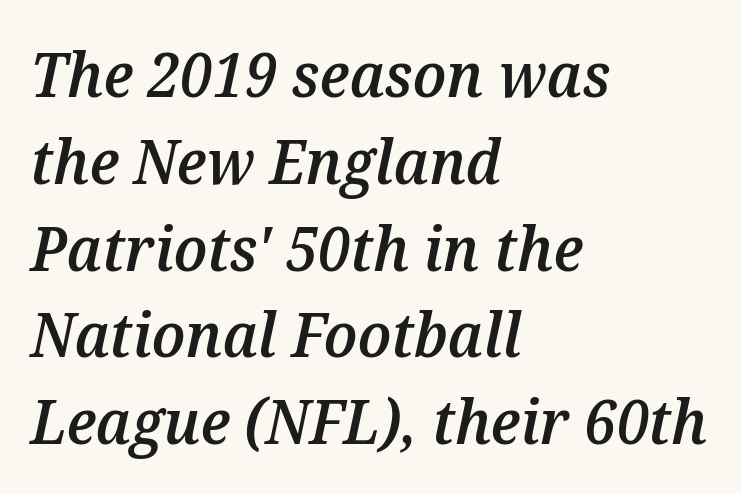
Q: Is the text bold? A: Semi-bold.
Q: Is the text italic (slanted)? A: Yes, it leans right by about 12 degrees.
Q: Is the text underlined? A: No.
Q: How is the paragraph aligned? A: Left-aligned.
Q: Is the spacing between letters normal or unusually wide? A: Normal.
Q: Is the spacing between lines tight, normal or loose? A: Normal.
Q: Width (condensed, normal, or wide)? A: Normal.
Q: Stroke contrast? A: Medium.
Q: x-height? A: Medium.
Q: Monospaced? A: No.
